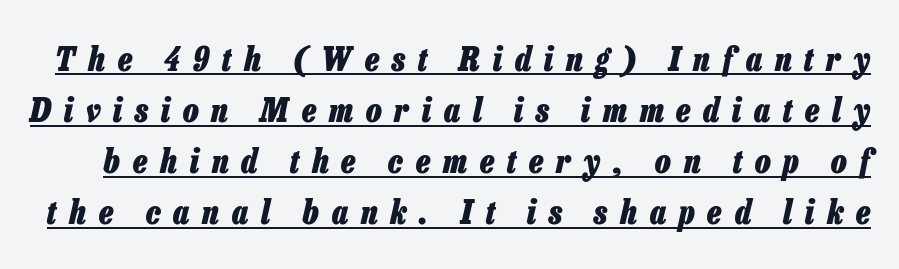
The image shows 33 px heavy, condensed type, italic (leaning right); set normal line spacing (1.55x), unusually wide letter spacing (+0.39 em), underlined; low stroke contrast and a medium x-height.
